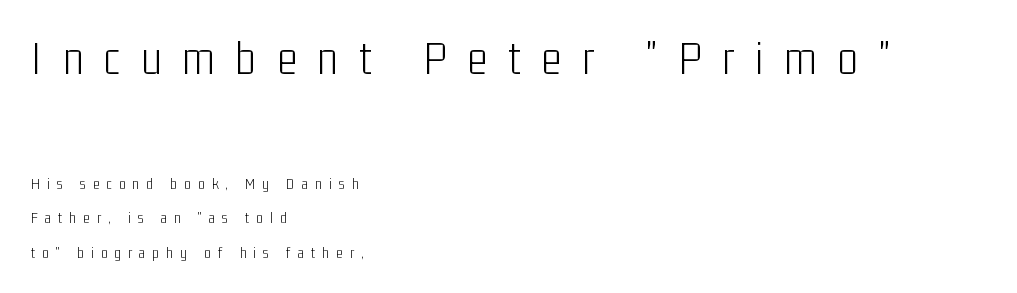
Looks like regular typesetting: each glyph gets only the width it needs. These two chunks differ in scale, with the top chunk taking the larger measure. The gap between lines stays unmarked. The font is comparable to plain body text, perhaps lighter.
